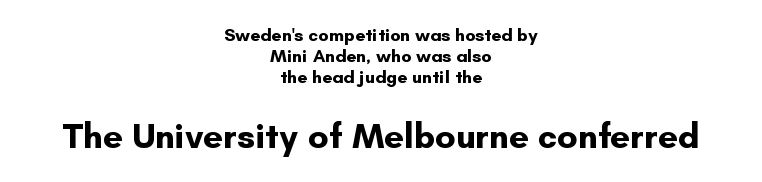
Which margin do the lines hug? Neither — every line sits in the middle. Every character sits straight up, as roman type does. The passage shown is emphatically bold. The face used here appears at its bigger size in the lower chunk.
